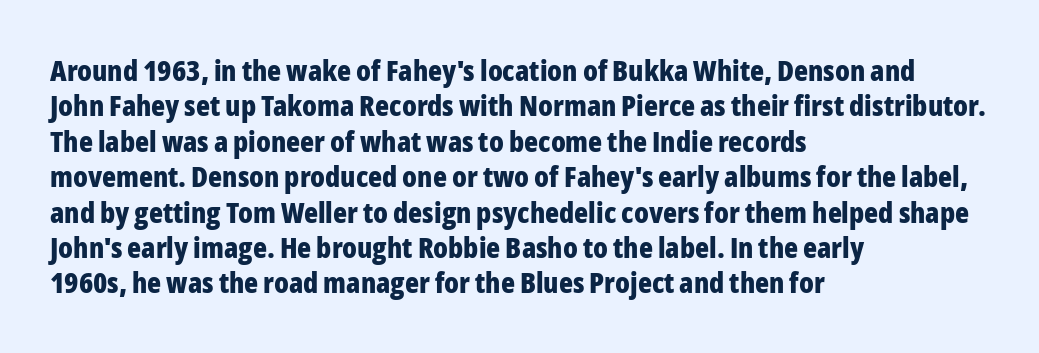
The area under the type is left untouched. The characters display no serif detailing; their extremities are plain. This is the regular roman posture of the typeface. The type is set solid horizontally, with unmodified tracking.
